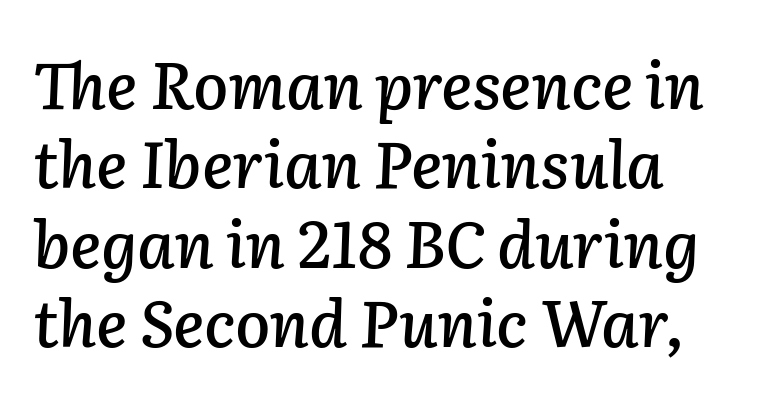
The image shows 64 px text type, italic (leaning right); set line spacing 1.24x, normal letter spacing, not underlined; low stroke contrast and a medium x-height.
